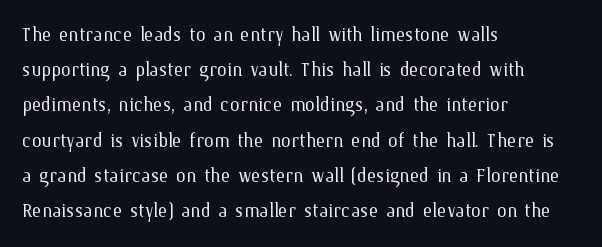
{"italic": "no", "bold": "no", "underline": "no", "align": "left", "line_spacing": "normal", "line_spacing_ratio": 1.41, "letter_spacing": "normal", "letter_spacing_em": 0.0, "glyph_px": 25}
